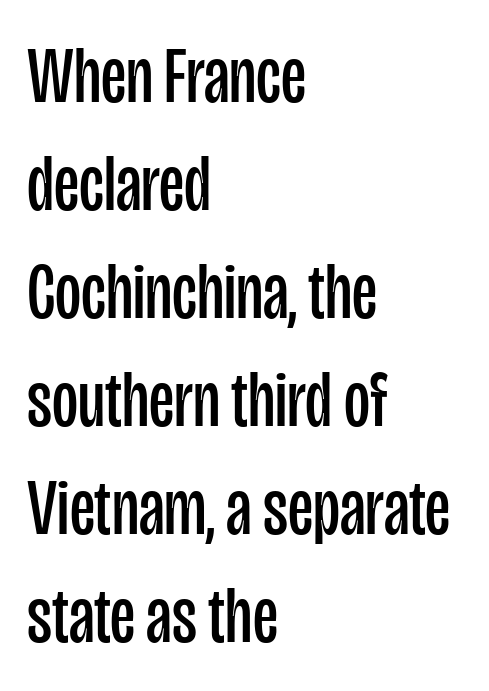
Q: Is the text bold? A: No.
Q: Is the text italic (slanted)? A: No, it is upright.
Q: Is the typeface a serif or a sans-serif typeface? A: Sans-serif.
Q: Is the text underlined? A: No.
Q: How is the paragraph aligned? A: Left-aligned.
Q: Is the spacing between letters normal or unusually wide? A: Normal.
Q: Is the spacing between lines tight, normal or loose? A: Normal.
Q: Width (condensed, normal, or wide)? A: Condensed.
Q: Stroke contrast? A: Low.
Q: x-height? A: Large.
Q: Monospaced? A: No.
